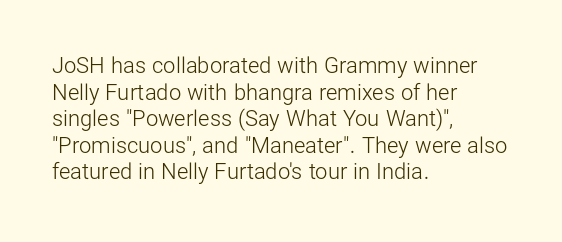
The image shows 22 px text type, upright; set left-aligned, line spacing 1.21x, normal letter spacing, not underlined.
